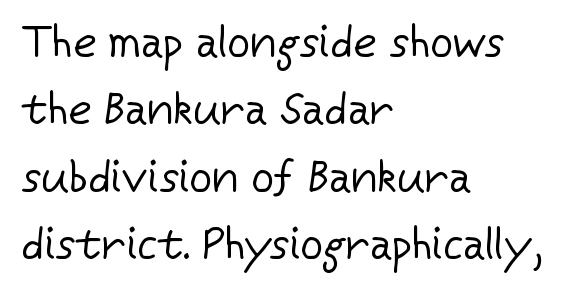
{"serif": "no", "italic": "no", "bold": "no", "weight": "regular", "width": "normal", "stroke_contrast": "low", "x_height": "medium", "monospaced": "no", "underline": "no", "align": "left", "line_spacing": "normal", "line_spacing_ratio": 1.5, "letter_spacing": "normal", "letter_spacing_em": 0.0, "glyph_px": 45}
